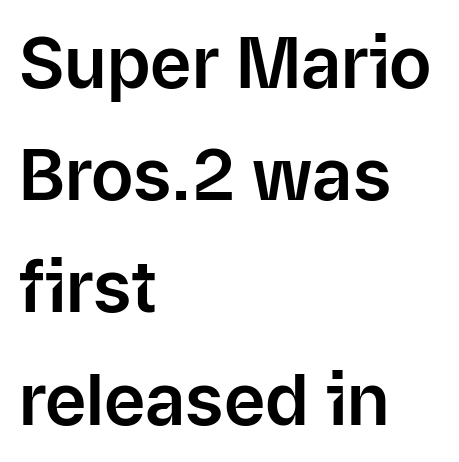
{"serif": "no", "italic": "no", "width": "normal", "stroke_contrast": "low", "x_height": "medium", "monospaced": "no", "underline": "no", "align": "left", "line_spacing": "normal", "line_spacing_ratio": 1.58, "letter_spacing": "normal", "letter_spacing_em": 0.0, "glyph_px": 71}
